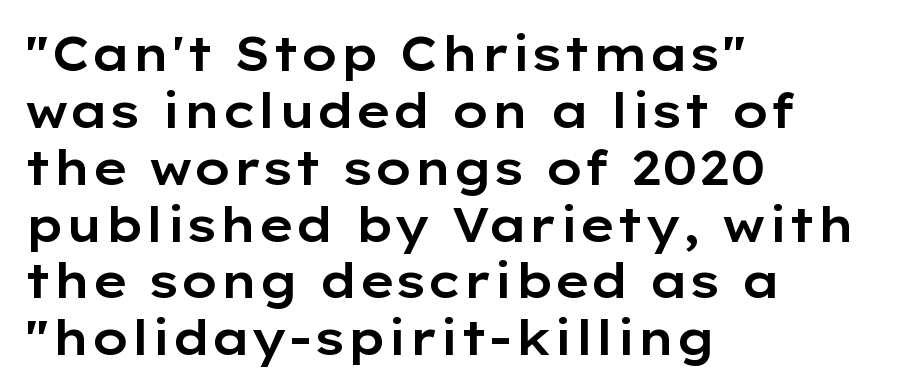
{"serif": "no", "italic": "no", "width": "wide", "stroke_contrast": "low", "x_height": "medium", "monospaced": "no", "underline": "no", "align": "left", "line_spacing_ratio": 1.21, "letter_spacing": "normal", "letter_spacing_em": 0.0, "glyph_px": 47}
